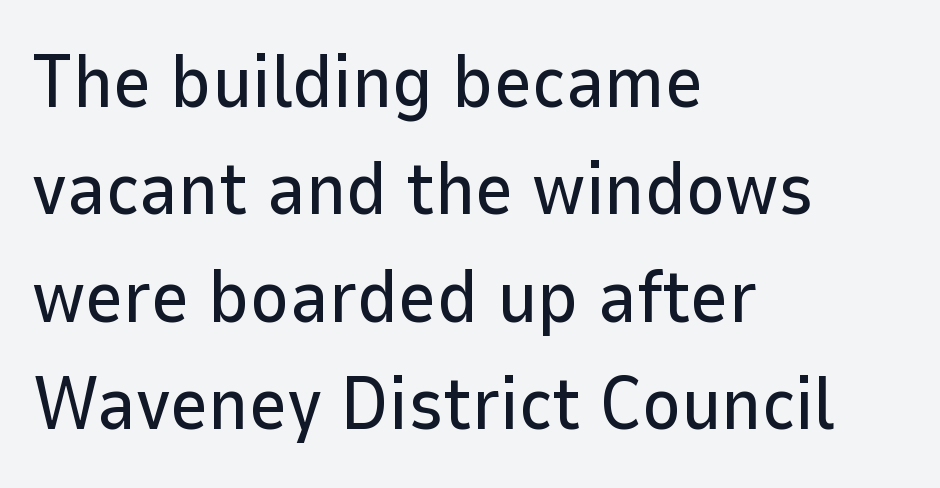
A clean baseline with only descenders dipping below it. Spacing verdict: proportional, widths tailored to each character. I'd call this a sans setting — the letters go barefoot. The axis of the letterforms is exactly vertical.
